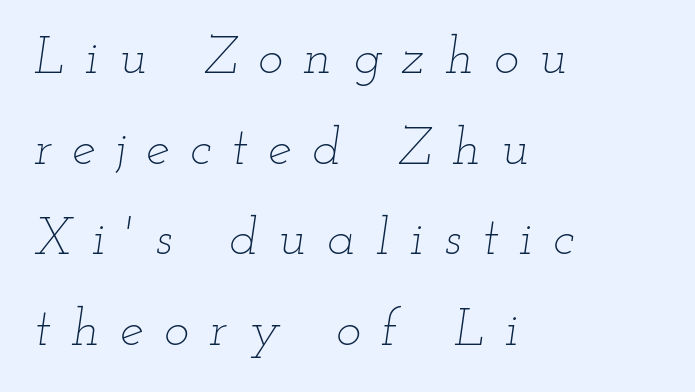
The passage is arranged the way most books set body copy — flush left. The area under the type is left untouched. The strokes are not fattened; the text isn't bold. Tracking value appears strongly positive — letters spread wide.
